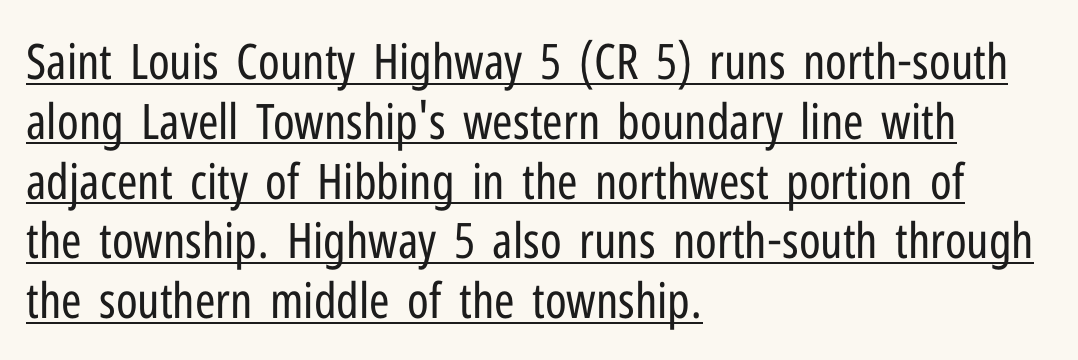
{"serif": "no", "italic": "no", "bold": "no", "weight": "regular", "width": "condensed", "stroke_contrast": "low", "x_height": "medium", "monospaced": "no", "underline": "yes", "align": "left", "line_spacing_ratio": 1.22, "letter_spacing": "normal", "letter_spacing_em": 0.0, "glyph_px": 49}
